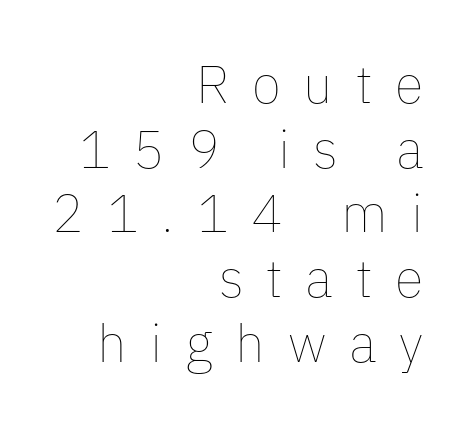
{"italic": "no", "bold": "no", "weight": "thin", "width": "normal", "stroke_contrast": "low", "x_height": "medium", "monospaced": "no", "underline": "no", "align": "right", "line_spacing_ratio": 1.22, "letter_spacing": "wide", "letter_spacing_em": 0.43, "glyph_px": 53}
